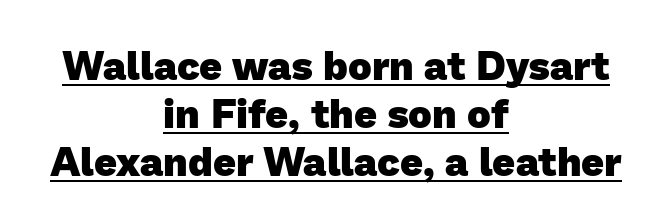
{"serif": "no", "bold": "yes", "weight": "heavy", "width": "normal", "stroke_contrast": "low", "x_height": "medium", "monospaced": "no", "underline": "yes", "align": "center", "line_spacing_ratio": 1.2, "letter_spacing": "normal", "letter_spacing_em": 0.0, "glyph_px": 40}
